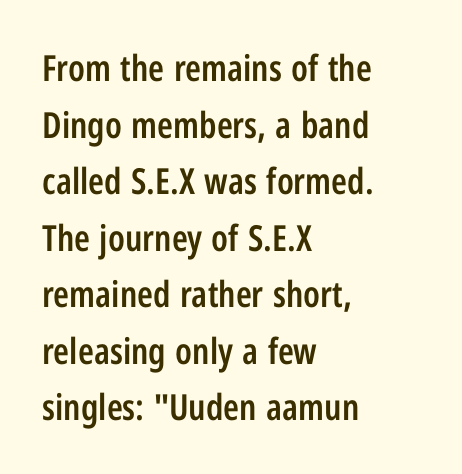
{"serif": "no", "italic": "no", "bold": "semi", "weight": "semibold", "width": "condensed", "stroke_contrast": "low", "x_height": "medium", "monospaced": "no", "underline": "no", "align": "left", "line_spacing": "normal", "line_spacing_ratio": 1.57, "letter_spacing": "normal", "letter_spacing_em": 0.0, "glyph_px": 36}
